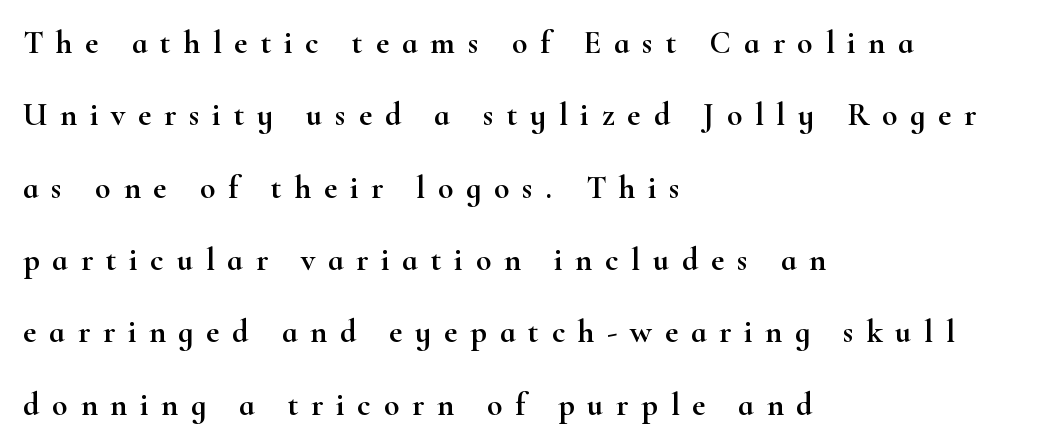
The letters advance in unequal steps, a hallmark of proportional type. Beneath every word, the page is bare. Alignment: flush left. Does extra space separate the letters? Yes, quite a lot of it. Line spacing here is loose. The type sits square on the baseline with zero lean.
